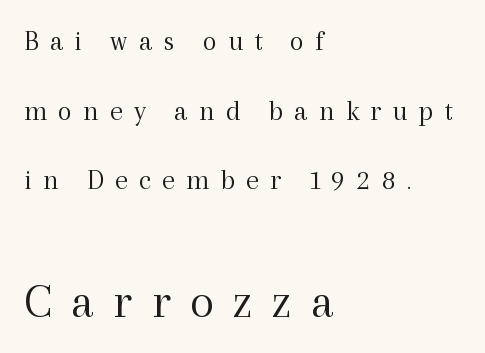
{"serif": "yes", "italic": "no", "bold": "no", "weight": "light", "width": "normal", "x_height": "medium", "monospaced": "no", "underline": "no", "align": "left", "line_spacing": "loose", "line_spacing_ratio": 2.4, "letter_spacing": "wide", "letter_spacing_em": 0.38, "larger_block": "second", "size_ratio": 1.72, "glyph_px": 50}
